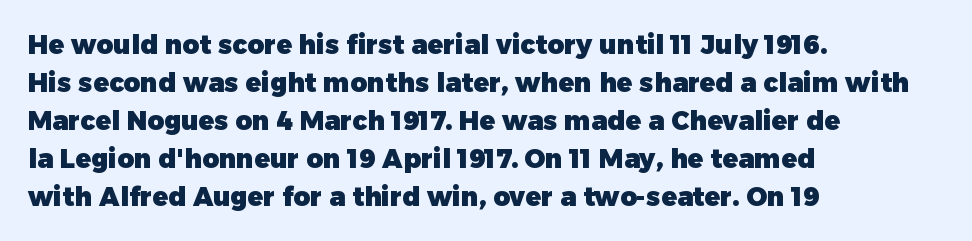
Horizontal alignment here is leftward, the default for most running prose. Nothing unusual about the tracking: characters are spaced as the font intends. Students, observe: this is what conventionally led text looks like. Does the lettering tilt? It doesn't — this is upright.
